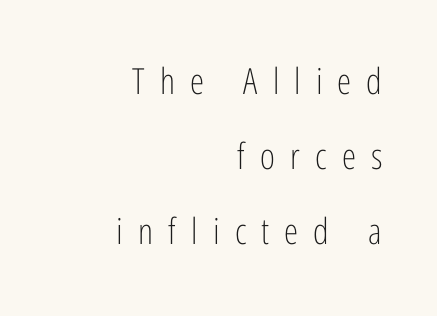
The area under the type is left untouched. Here the designer chose a conventional face with non-uniform glyph widths. The space between consecutive lines is lavish. Vertical stems look standard width or narrower in stroke. Compared with typical body copy, the letter spacing here is much looser. When letters stand straight like this, we call the style roman or upright.
